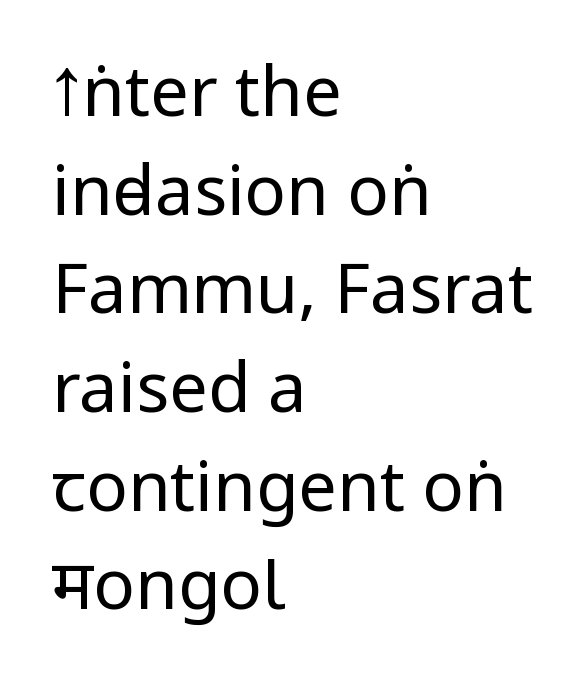
You could call the tracking neutral — neither tight nor loose. The type family on display is of the sans-serif kind. Is the stroke heavy? The answer is a plain regular-or-lighter. Notice how descenders clear the ascenders below comfortably — that's standard leading. Do the characters align in a grid? No, the font is proportional.
